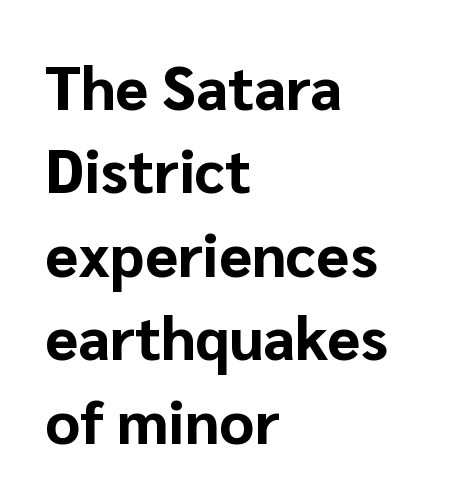
{"serif": "no", "italic": "no", "bold": "yes", "weight": "bold", "width": "normal", "stroke_contrast": "low", "x_height": "medium", "monospaced": "no", "underline": "no", "align": "left", "line_spacing": "normal", "line_spacing_ratio": 1.39, "letter_spacing": "normal", "letter_spacing_em": 0.0, "glyph_px": 60}
